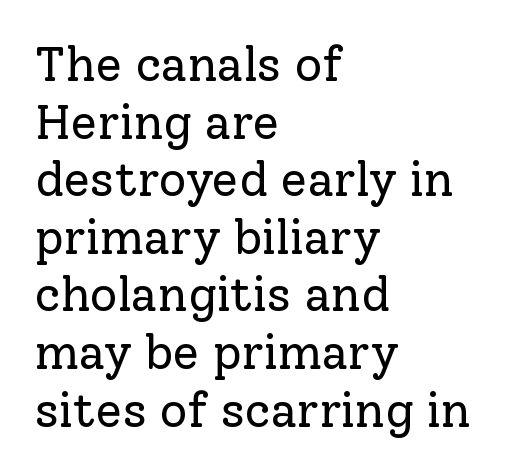
The image shows 48 px regular-weight serif type, upright; set left-aligned, line spacing 1.2x, normal letter spacing, not underlined; low stroke contrast and a medium x-height.
